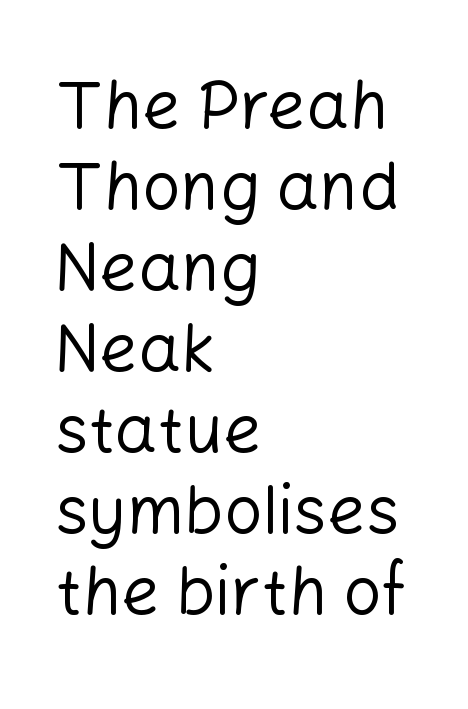
Q: Is the text bold? A: No.
Q: Is the text italic (slanted)? A: No, it is upright.
Q: Is the typeface a serif or a sans-serif typeface? A: Sans-serif.
Q: Is the text underlined? A: No.
Q: How is the paragraph aligned? A: Left-aligned.
Q: Is the spacing between letters normal or unusually wide? A: Normal.
Q: Width (condensed, normal, or wide)? A: Normal.
Q: Stroke contrast? A: Low.
Q: x-height? A: Medium.
Q: Monospaced? A: No.
